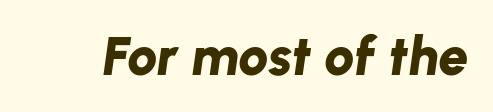
The image shows 54 px bold type, italic (leaning right); set normal letter spacing, not underlined; low stroke contrast and a medium x-height.
